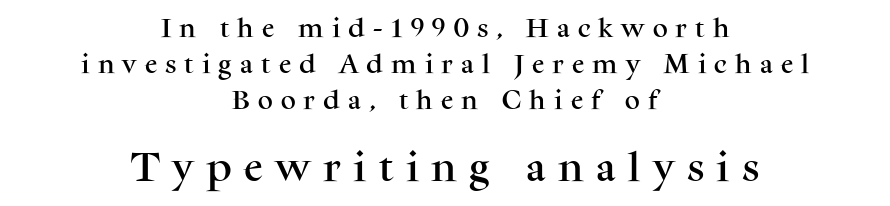
{"serif": "yes", "italic": "no", "width": "normal", "stroke_contrast": "medium", "x_height": "medium", "monospaced": "no", "underline": "no", "align": "center", "line_spacing_ratio": 1.71, "letter_spacing": "wide", "letter_spacing_em": 0.39, "larger_block": "second", "size_ratio": 1.52, "glyph_px": 32}
